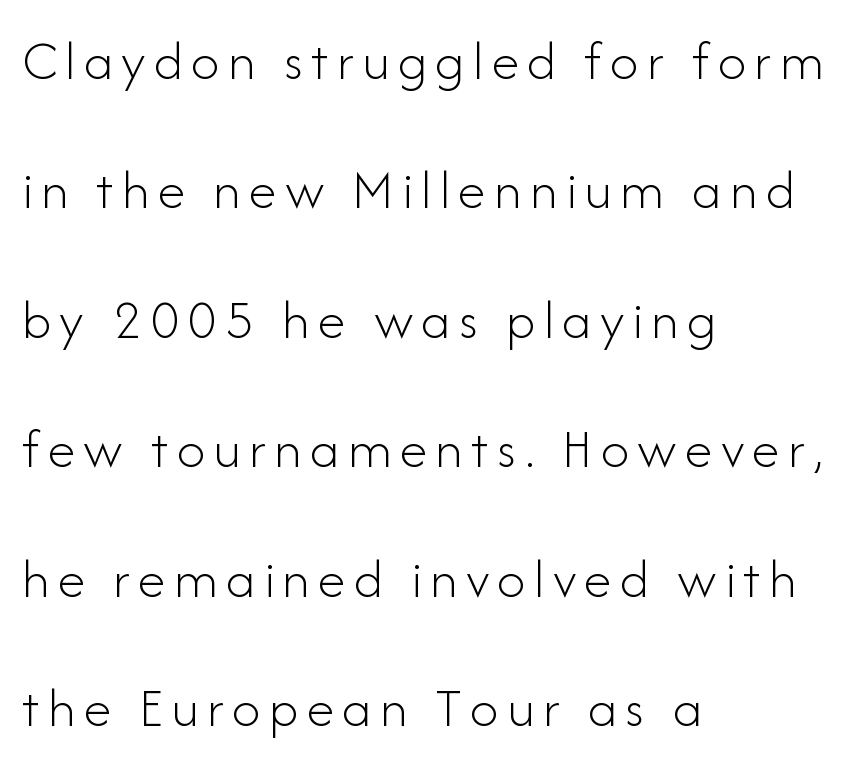
{"serif": "no", "italic": "no", "bold": "no", "weight": "light", "width": "normal", "stroke_contrast": "low", "x_height": "small", "monospaced": "no", "underline": "no", "align": "left", "line_spacing": "loose", "line_spacing_ratio": 2.27, "glyph_px": 57}
